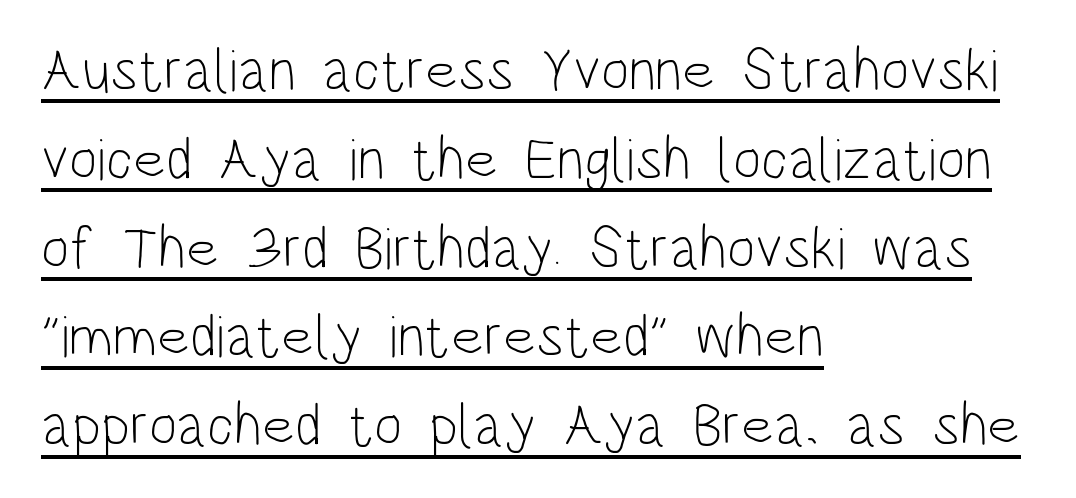
Q: Is the text bold? A: No.
Q: Is the text italic (slanted)? A: No, it is upright.
Q: Is the typeface a serif or a sans-serif typeface? A: Sans-serif.
Q: Is the text underlined? A: Yes.
Q: How is the paragraph aligned? A: Left-aligned.
Q: Is the spacing between letters normal or unusually wide? A: Normal.
Q: Is the spacing between lines tight, normal or loose? A: Normal.
Q: Width (condensed, normal, or wide)? A: Condensed.
Q: Stroke contrast? A: Low.
Q: x-height? A: Large.
Q: Monospaced? A: No.
